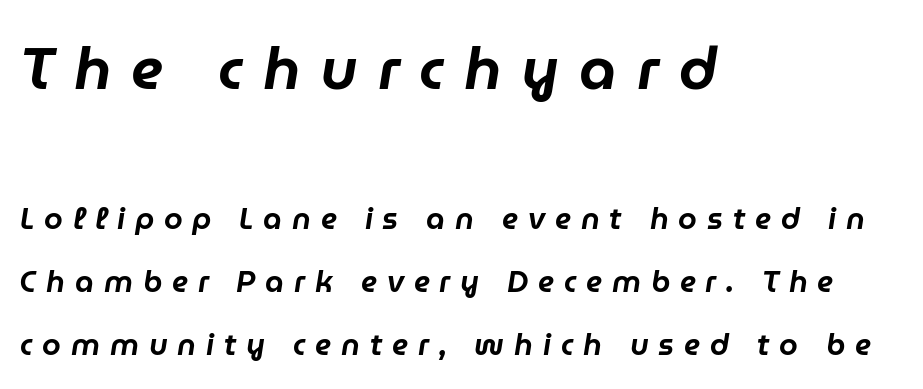
{"italic": "yes", "lean": "right", "slant_degrees": 9, "width": "normal", "stroke_contrast": "low", "x_height": "medium", "monospaced": "no", "underline": "no", "align": "left", "line_spacing": "loose", "line_spacing_ratio": 2.1, "letter_spacing": "wide", "letter_spacing_em": 0.33, "larger_block": "first", "size_ratio": 2.0, "glyph_px": 60}
